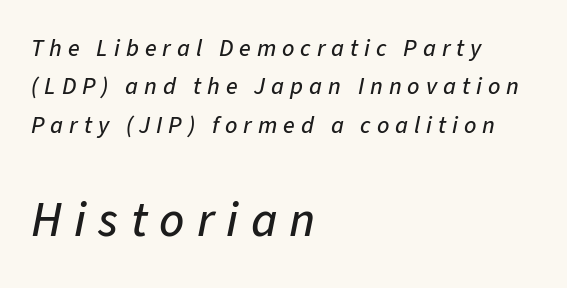
Q: Is the text italic (slanted)? A: Yes, it leans right by about 11 degrees.
Q: Is the text underlined? A: No.
Q: How is the paragraph aligned? A: Left-aligned.
Q: Is the spacing between letters normal or unusually wide? A: Unusually wide.
Q: Is the spacing between lines tight, normal or loose? A: Normal.
Q: Which block of text is set in a larger size, the first (top) or the second (bottom)? A: The second (bottom) one.
Q: Width (condensed, normal, or wide)? A: Normal.
Q: Stroke contrast? A: Low.
Q: x-height? A: Medium.
Q: Monospaced? A: No.
